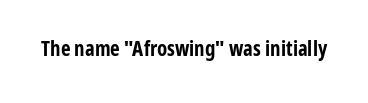
The image shows 21 px bold type, upright; set normal letter spacing, not underlined.
